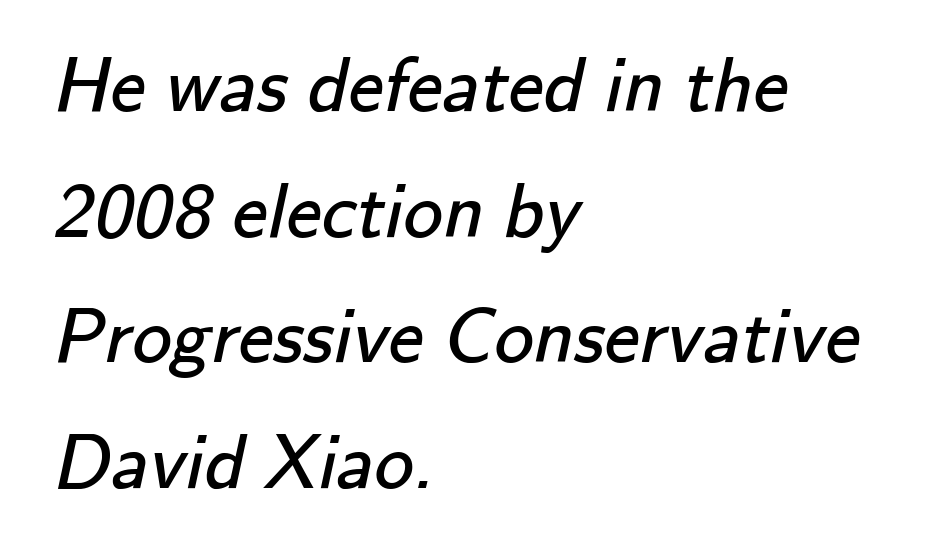
The image shows 79 px regular-weight sans-serif type; set left-aligned, normal line spacing (1.59x), normal letter spacing, not underlined; low stroke contrast and a small x-height.
